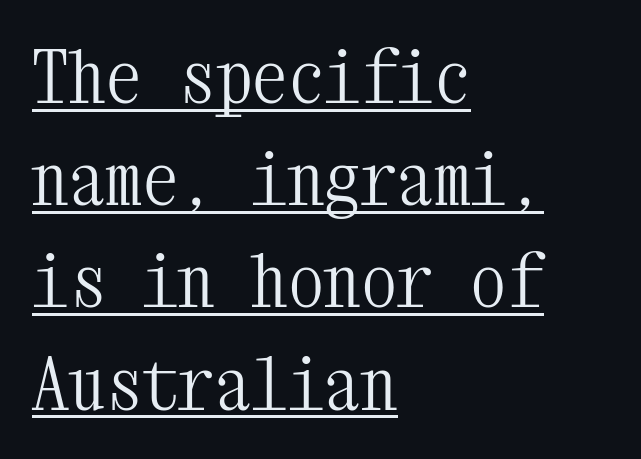
Q: Is the text bold? A: No.
Q: Is the text italic (slanted)? A: No, it is upright.
Q: Is the typeface a serif or a sans-serif typeface? A: Serif.
Q: Is the text underlined? A: Yes.
Q: How is the paragraph aligned? A: Left-aligned.
Q: Is the spacing between letters normal or unusually wide? A: Normal.
Q: Is the spacing between lines tight, normal or loose? A: Normal.
Q: Width (condensed, normal, or wide)? A: Condensed.
Q: Stroke contrast? A: Medium.
Q: x-height? A: Medium.
Q: Monospaced? A: Yes.
